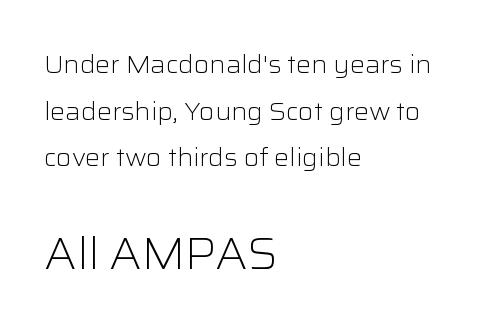
The image shows 44 px light sans-serif type, upright; set left-aligned, line spacing 1.87x, normal letter spacing, not underlined; the second (bottom) block is 1.76x larger; low stroke contrast and a medium x-height.
